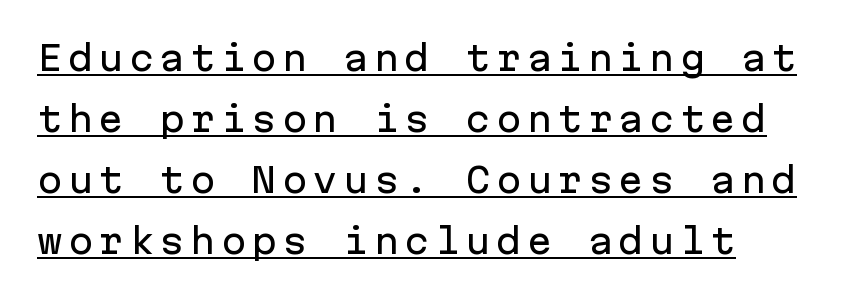
The image shows 34 px sans-serif type, upright, monospaced; set left-aligned, line spacing 1.79x, underlined; low stroke contrast and a medium x-height.
